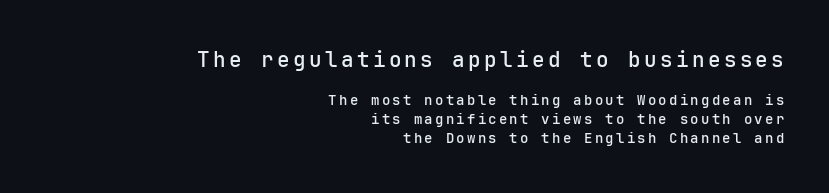
{"italic": "no", "underline": "no", "align": "right", "line_spacing": "normal", "line_spacing_ratio": 1.35, "larger_block": "first", "size_ratio": 1.5, "glyph_px": 21}
